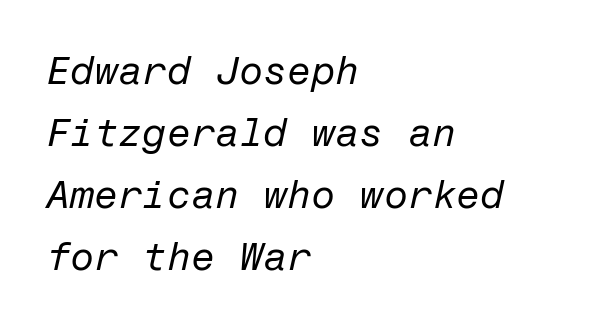
The image shows 39 px regular-weight type, italic (leaning right); set left-aligned, normal line spacing (1.59x), normal letter spacing, not underlined; low stroke contrast and a medium x-height.
